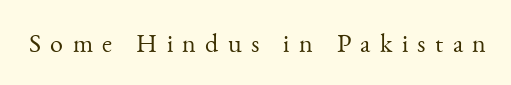
The image shows 26 px text type, upright; set unusually wide letter spacing (+0.36 em), not underlined.
